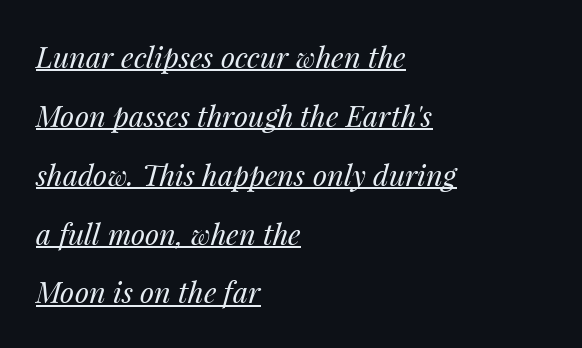
A continuous stroke trails under the words, as in a hyperlink. Is this a fixed-width face? No — the glyphs have proportional, varying widths. This is oblique type, the kind used for emphasis or titles. Is this a heavy cut? Hardly; it is regular or lighter. Loosely led — the rows are spread out.
